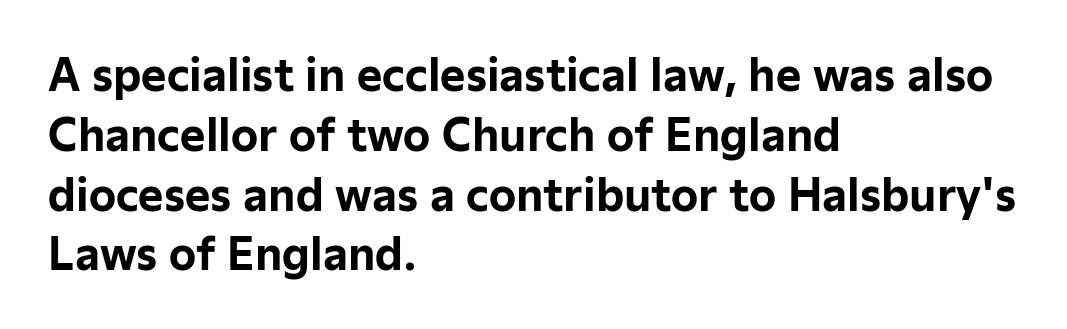
The face used here is proportionally spaced, like ordinary book or web type. Typographically, this falls in the sans-serif category. Layout note: lines flush left. Italic: no, the glyphs are upright roman.
